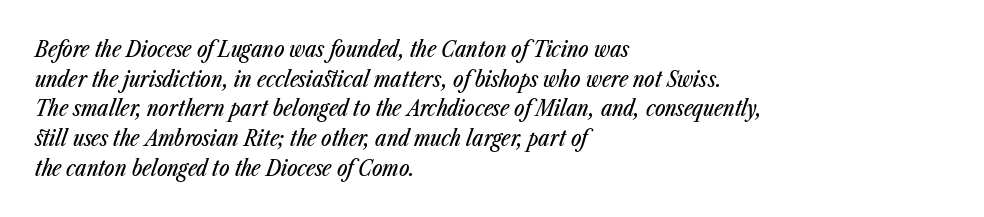
Q: Is the text italic (slanted)? A: Yes, it leans right by about 23 degrees.
Q: Is the text underlined? A: No.
Q: How is the paragraph aligned? A: Left-aligned.
Q: Is the spacing between letters normal or unusually wide? A: Normal.
Q: Is the spacing between lines tight, normal or loose? A: Normal.
